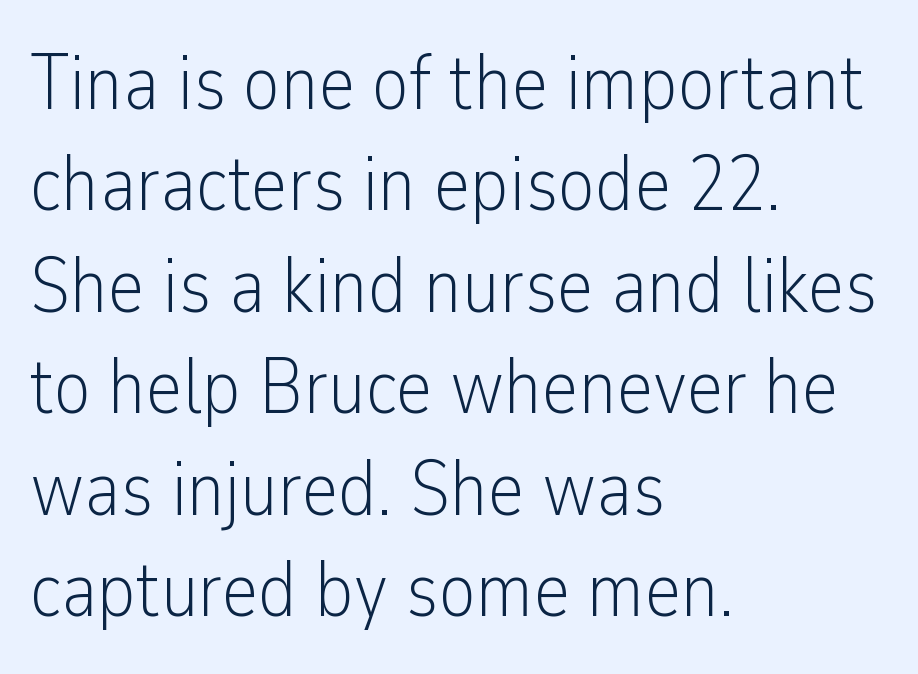
Observe the absence of serifs on each vertical stroke in this sample. You could not count columns in this text — the font is proportionally spaced. The line-height multiplier appears to be the usual default. Weight: not bold — regular or lighter. Tracking here is standard; glyphs follow each other at the usual distance. These lines are set flush left with a ragged right edge.
